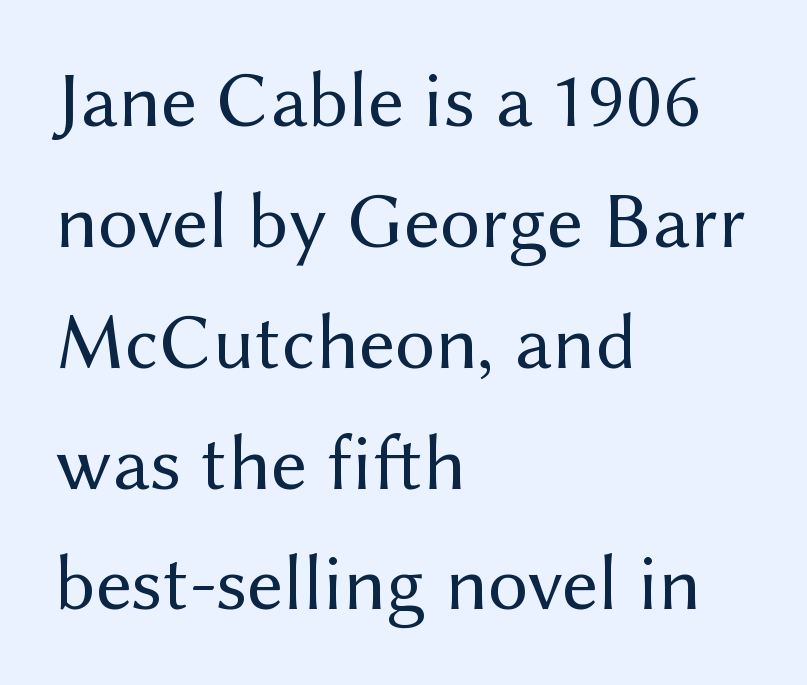
A quiet, ordinary-to-light weight characterises the typeface. A bare baseline throughout the passage. Every row of glyphs begins at an identical x-position on the left. The letters stand straight up with perfectly vertical stems. These lines are rendered in a variable-pitch font.
